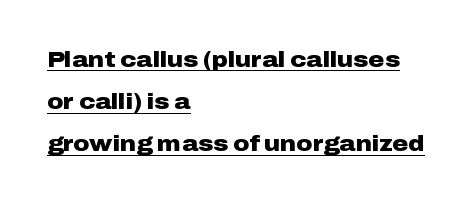
Q: Is the text bold? A: Yes.
Q: Is the text italic (slanted)? A: No, it is upright.
Q: Is the text underlined? A: Yes.
Q: How is the paragraph aligned? A: Left-aligned.
Q: Is the spacing between letters normal or unusually wide? A: Normal.
Q: Is the spacing between lines tight, normal or loose? A: Loose.
